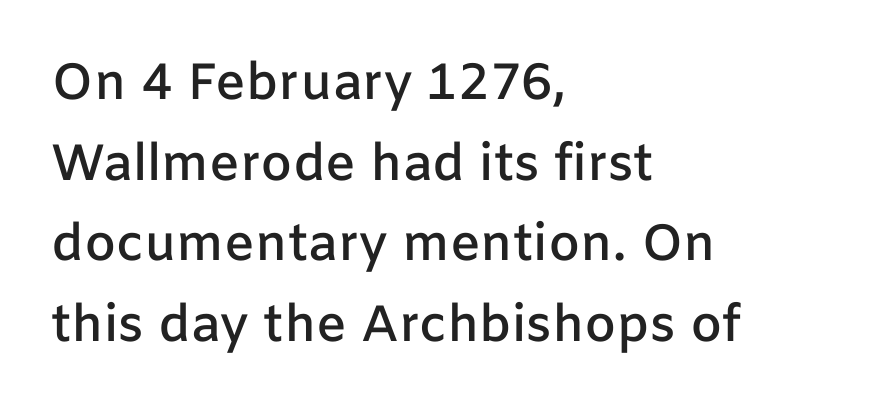
The image shows 51 px semibold sans-serif type, upright; set left-aligned, normal line spacing (1.58x), normal letter spacing, not underlined; low stroke contrast and a medium x-height.
